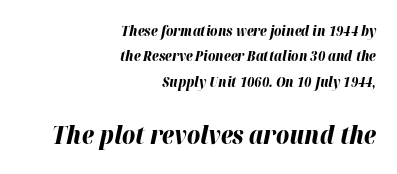
The image shows 25 px bold type, italic (leaning right); set right-aligned, line spacing 1.81x, normal letter spacing, not underlined; the second (bottom) block is 1.79x larger.
